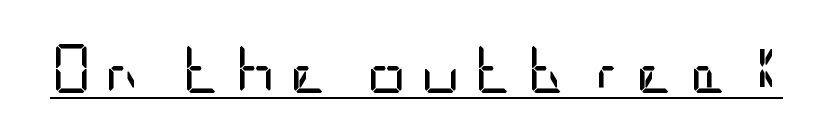
You can tell from the bare stems that sans-serif type was used. Observe the wide spacing: letters keep a clear distance from each other. Each line of the rendering has a horizontal stroke beneath the glyphs. Nope, not italic — everything's standing straight.
